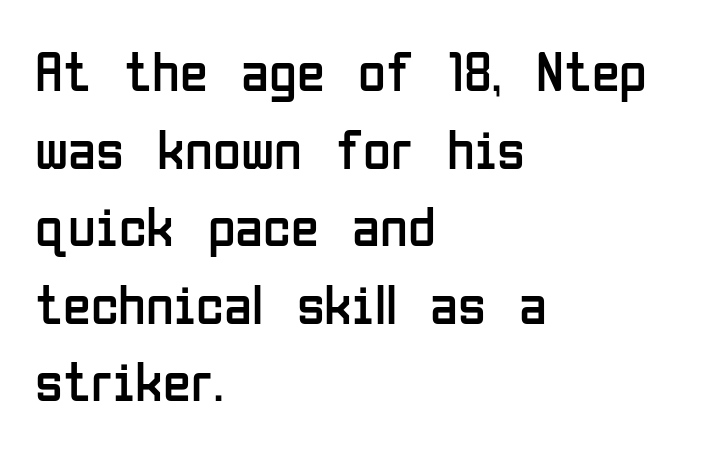
Layout note: lines flush left. Compared with typical paragraphs, the rows here are spaced about the same. The face used here is a sans, in the tradition of grotesques and geometrics. This sample has the flowing, uneven cadence of proportional lettering. Unlike italic type, these characters show no tilt at all.
